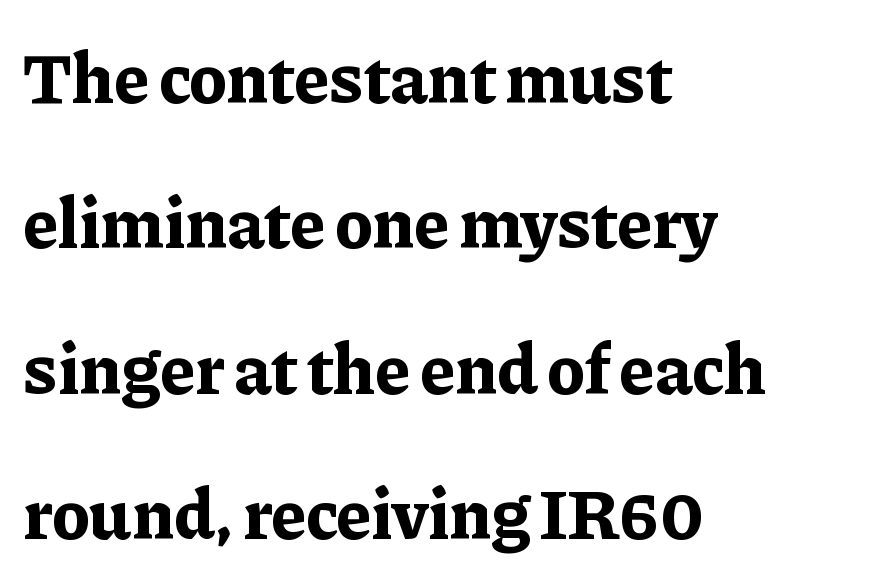
Q: Is the text bold? A: Yes.
Q: Is the text italic (slanted)? A: No, it is upright.
Q: Is the typeface a serif or a sans-serif typeface? A: Serif.
Q: Is the text underlined? A: No.
Q: How is the paragraph aligned? A: Left-aligned.
Q: Is the spacing between letters normal or unusually wide? A: Normal.
Q: Is the spacing between lines tight, normal or loose? A: Loose.
Q: Width (condensed, normal, or wide)? A: Normal.
Q: Stroke contrast? A: Low.
Q: x-height? A: Medium.
Q: Monospaced? A: No.
